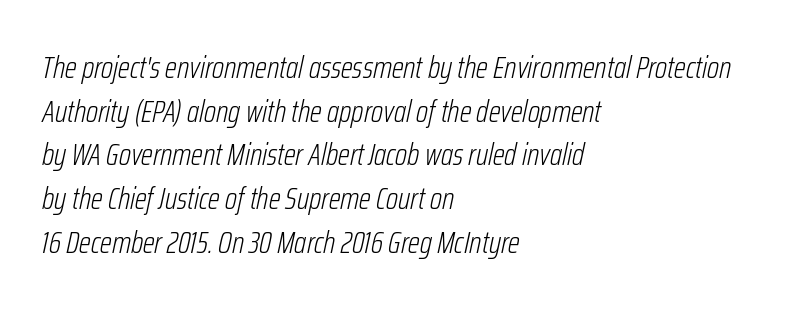
The image shows 31 px light, condensed type, italic (leaning right); set left-aligned, normal line spacing (1.41x), normal letter spacing, not underlined; low stroke contrast and a medium x-height.
